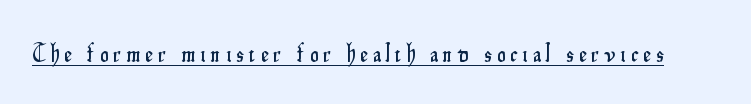
Q: Is the text italic (slanted)? A: No, it is upright.
Q: Is the text underlined? A: Yes.
Q: Is the spacing between letters normal or unusually wide? A: Unusually wide.
